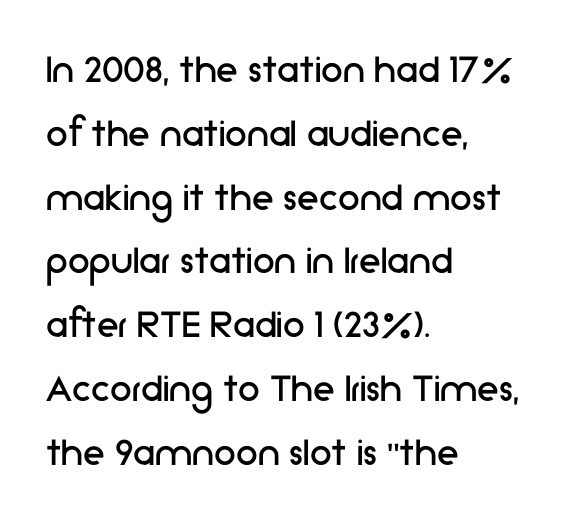
Weight: not bold — regular or lighter. The words here are not underlined. The vertical gap from one line to the next is medium. The face used here is a sans, in the tradition of grotesques and geometrics. Compared with typical body copy, the letter spacing here is the same.
